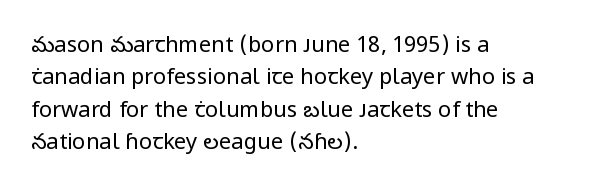
The image shows 22 px text type, upright; set left-aligned, normal line spacing (1.47x), normal letter spacing, not underlined.
